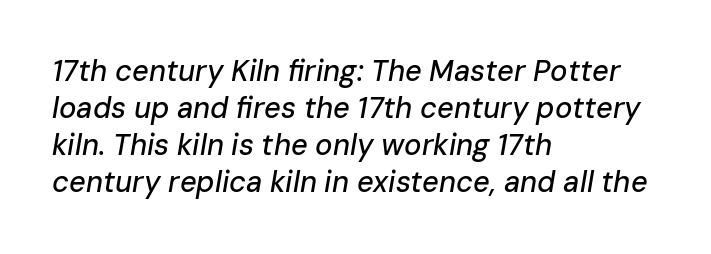
Descenders are the only things crossing below the line. Nothing unusual about the tracking: characters are spaced as the font intends. The face used here is proportionally spaced, like ordinary book or web type. This is oblique type, the kind used for emphasis or titles. This block has exactly the height ordinary leading produces. Horizontally, the lines are justified to the leading edge only.
